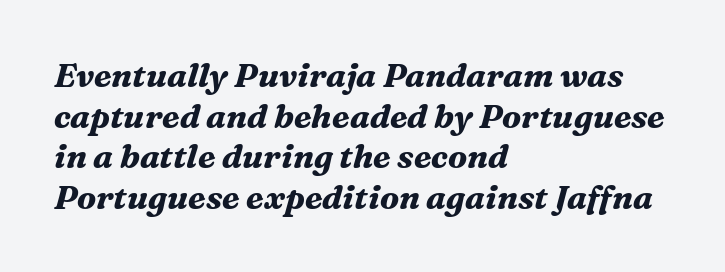
Q: Is the text bold? A: Yes.
Q: Is the text italic (slanted)? A: Yes, it leans right by about 16 degrees.
Q: Is the typeface a serif or a sans-serif typeface? A: Serif.
Q: Is the text underlined? A: No.
Q: How is the paragraph aligned? A: Left-aligned.
Q: Is the spacing between letters normal or unusually wide? A: Normal.
Q: Width (condensed, normal, or wide)? A: Normal.
Q: Stroke contrast? A: Medium.
Q: x-height? A: Medium.
Q: Monospaced? A: No.
